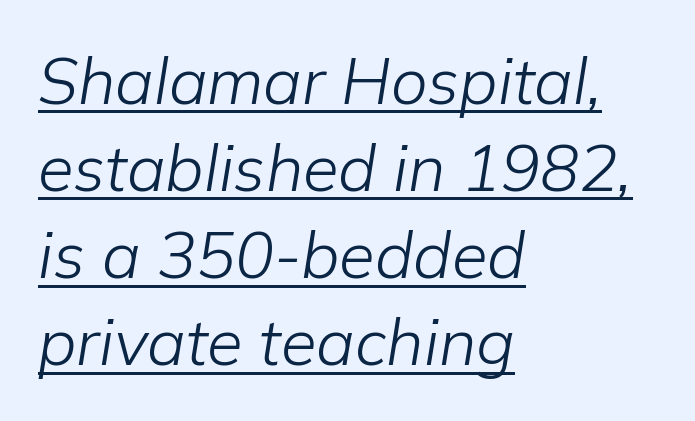
Q: Is the text bold? A: No.
Q: Is the text italic (slanted)? A: Yes, it leans right by about 9 degrees.
Q: Is the text underlined? A: Yes.
Q: How is the paragraph aligned? A: Left-aligned.
Q: Is the spacing between letters normal or unusually wide? A: Normal.
Q: Is the spacing between lines tight, normal or loose? A: Normal.
Q: Width (condensed, normal, or wide)? A: Normal.
Q: Stroke contrast? A: Low.
Q: x-height? A: Medium.
Q: Monospaced? A: No.
